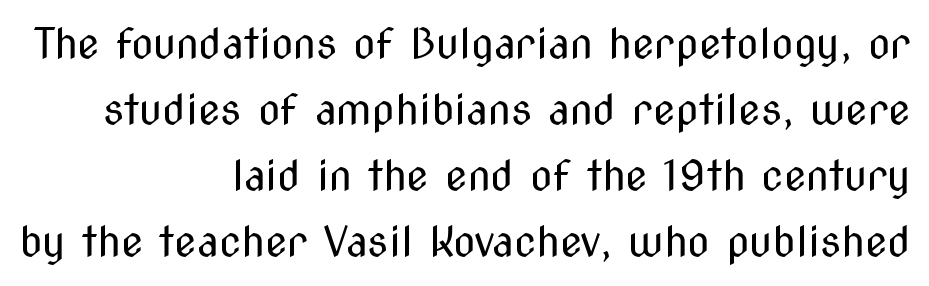
The letters advance in unequal steps, a hallmark of proportional type. Counters stay open thanks to moderate or lighter strokes. The rendering anchors every line to the right-hand side. What's the leading like? Ordinary, nothing unusual.
